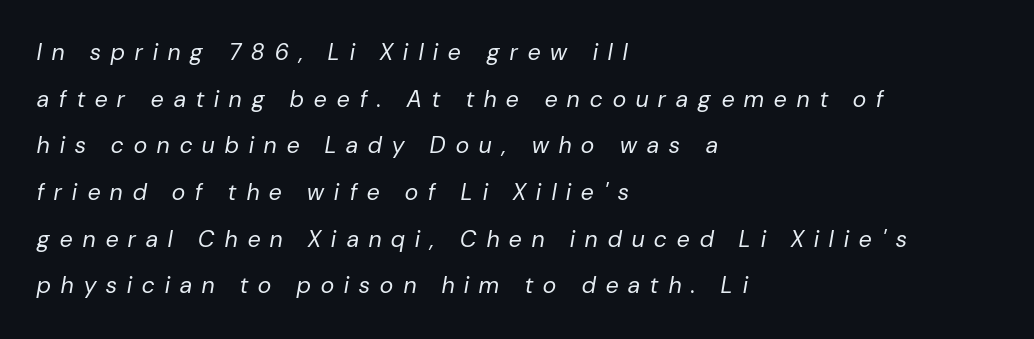
{"italic": "yes", "lean": "right", "slant_degrees": 10, "bold": "no", "underline": "no", "align": "left", "line_spacing": "loose", "line_spacing_ratio": 2.03, "letter_spacing": "wide", "letter_spacing_em": 0.45, "glyph_px": 23}
